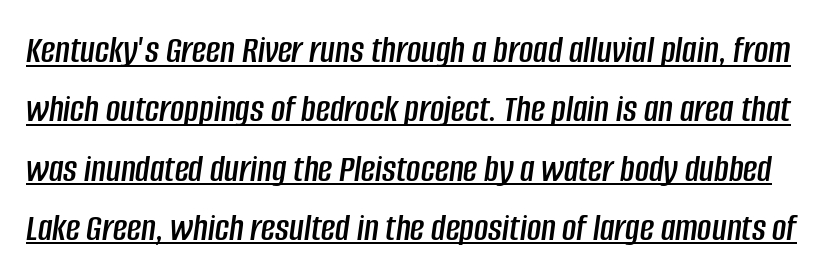
The image shows 39 px condensed type, italic (leaning right); set normal line spacing (1.52x), normal letter spacing, underlined; low stroke contrast and a large x-height.
